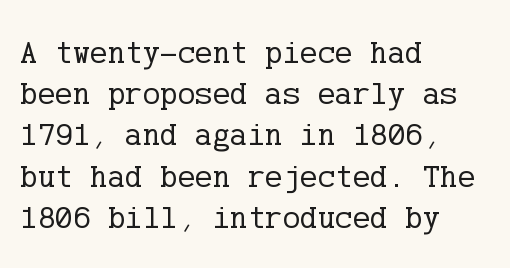
Every stem runs plumb, perpendicular to the baseline. This sample uses plain, unmodified letter spacing. Check under the words: just untouched page. Regarding leading, the lines here are spaced in the standard way. Where is the straight margin? On the left. No extra ink here — the face is not bold.
